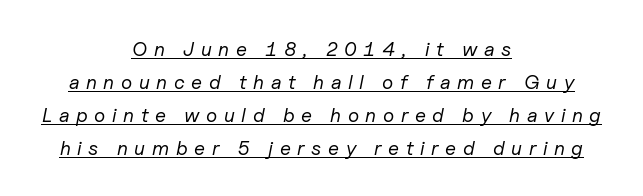
The weight tops out at a normal text grade. There's an unmistakable incline to the writing here. Somebody hit Ctrl+U on this one — the words are underlined. This sample is center-justified, so both line endings float freely. The horizontal fit of the characters is loose and conspicuously gappy. Is there much room between lines? A standard amount, neither cramped nor airy.
